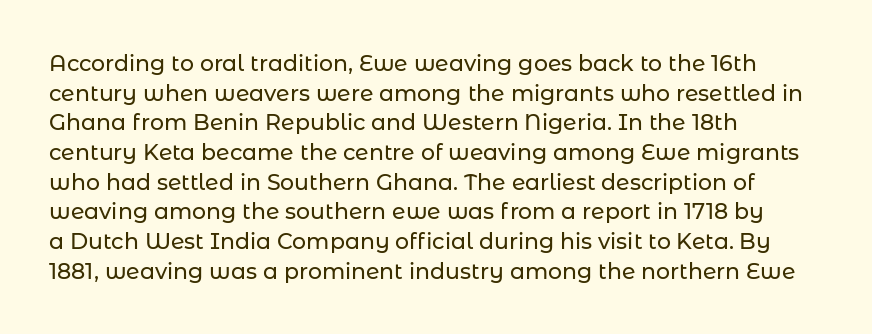
The image shows 22 px text type, upright; set left-aligned, normal line spacing (1.35x), normal letter spacing, not underlined.
